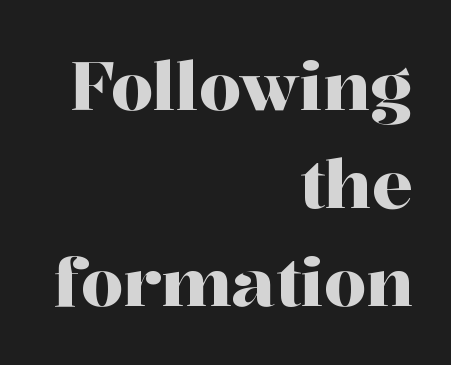
Q: Is the text italic (slanted)? A: No, it is upright.
Q: Is the typeface a serif or a sans-serif typeface? A: Serif.
Q: Is the text underlined? A: No.
Q: How is the paragraph aligned? A: Right-aligned.
Q: Is the spacing between letters normal or unusually wide? A: Normal.
Q: Is the spacing between lines tight, normal or loose? A: Normal.
Q: Width (condensed, normal, or wide)? A: Normal.
Q: Stroke contrast? A: High.
Q: x-height? A: Medium.
Q: Monospaced? A: No.
